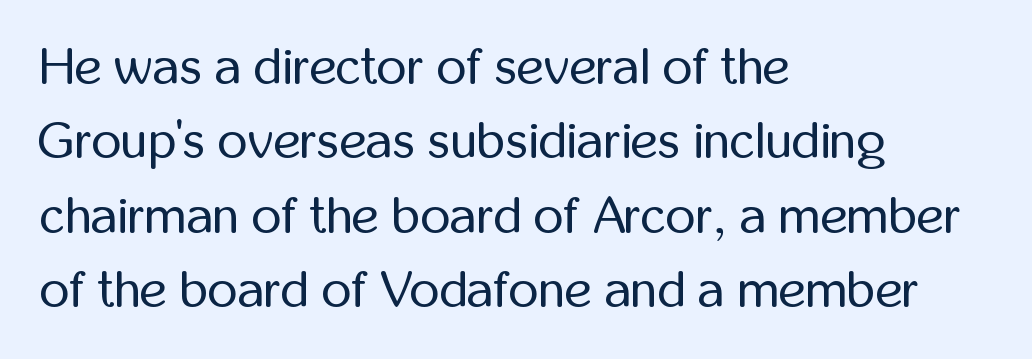
What kind of face is this? One without serifs — a sans. Leading matches the norm, producing a regular column. The face looks like a standard text weight, possibly lighter. Every stem runs plumb, perpendicular to the baseline. The specimen omits any rule beneath the text block's lines. The rendering uses natural spacing where letterforms have individual widths.
